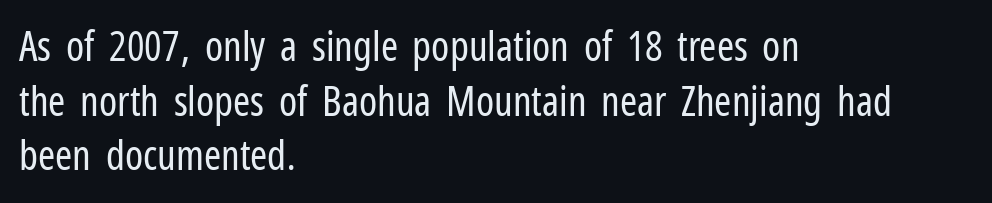
What kind of face is this? One without serifs — a sans. The designer left line spacing at the default. How are the letters spaced? Ordinarily, with no added tracking. Vertical stems look standard width or narrower in stroke.
